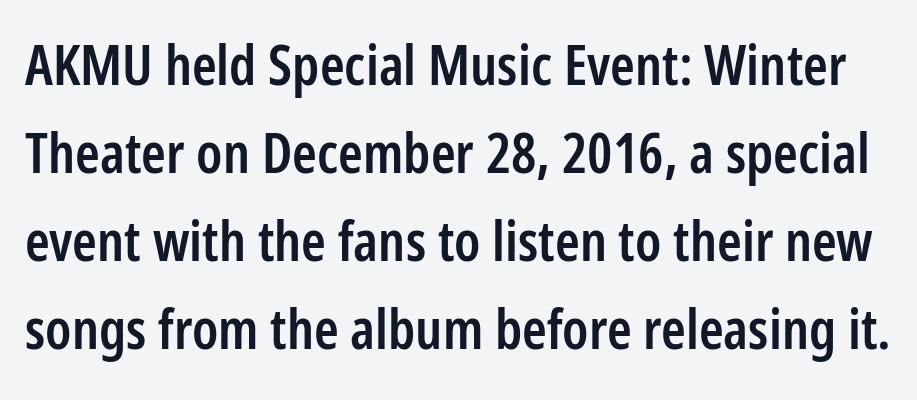
The image shows 56 px semibold, condensed sans-serif type, upright; set normal line spacing (1.57x), normal letter spacing, not underlined; low stroke contrast and a medium x-height.
